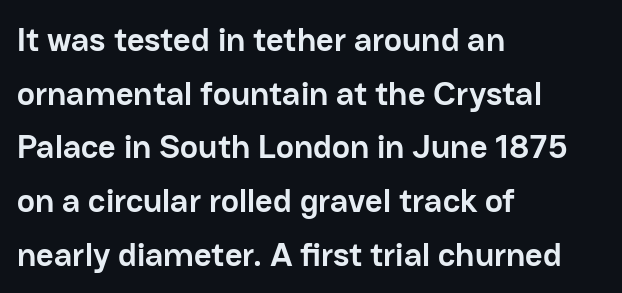
Q: Is the text bold? A: Yes.
Q: Is the text italic (slanted)? A: No, it is upright.
Q: Is the typeface a serif or a sans-serif typeface? A: Sans-serif.
Q: Is the text underlined? A: No.
Q: How is the paragraph aligned? A: Left-aligned.
Q: Is the spacing between letters normal or unusually wide? A: Normal.
Q: Is the spacing between lines tight, normal or loose? A: Normal.
Q: Width (condensed, normal, or wide)? A: Normal.
Q: Stroke contrast? A: Low.
Q: x-height? A: Medium.
Q: Monospaced? A: No.
